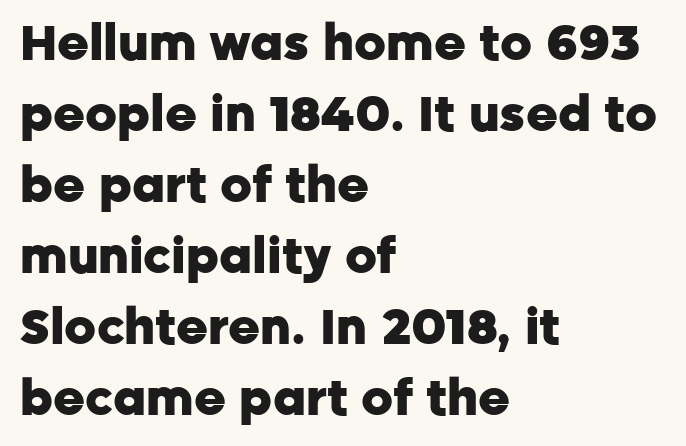
The image shows 49 px heavy sans-serif type, upright; set left-aligned, normal line spacing (1.45x), normal letter spacing, not underlined; low stroke contrast and a medium x-height.
